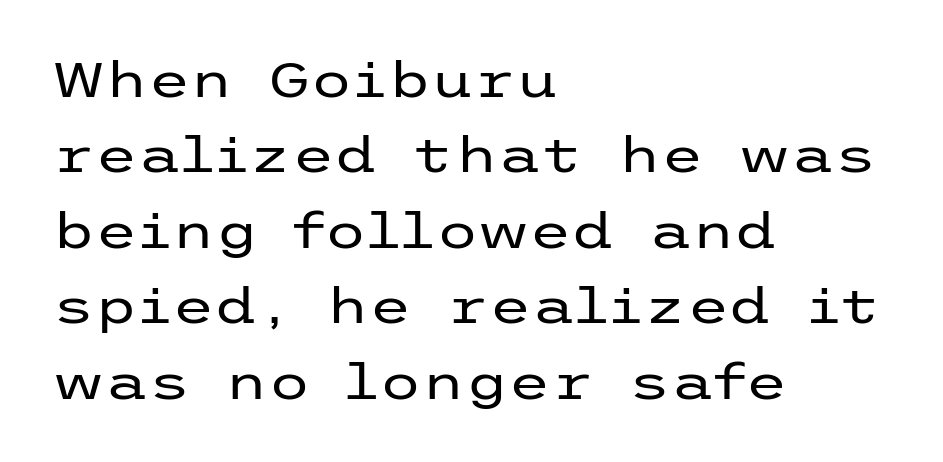
The image shows 49 px regular-weight, wide sans-serif type, upright; set left-aligned, normal line spacing (1.54x), normal letter spacing, not underlined; low stroke contrast and a medium x-height.
